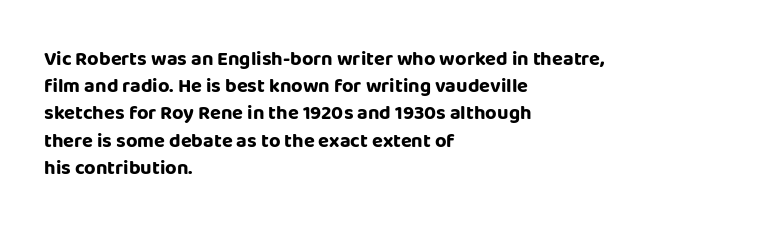
{"italic": "no", "bold": "yes", "underline": "no", "align": "left", "line_spacing": "normal", "line_spacing_ratio": 1.36, "letter_spacing": "normal", "letter_spacing_em": 0.0, "glyph_px": 20}
